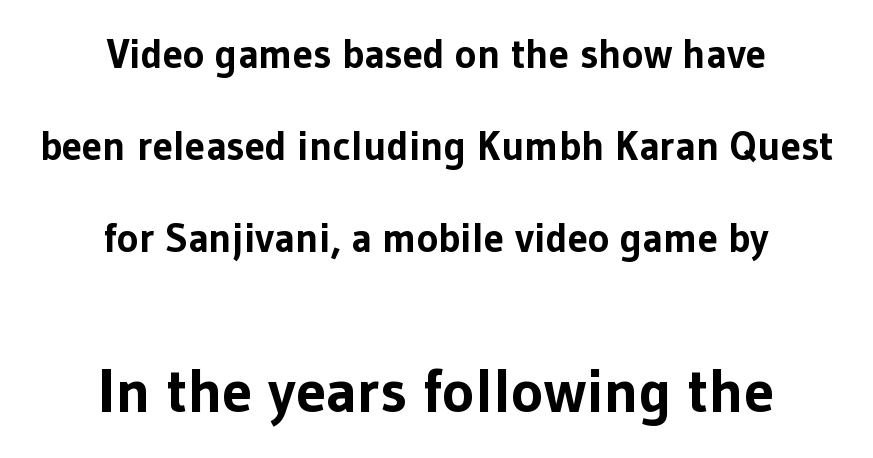
{"serif": "no", "italic": "no", "bold": "yes", "weight": "bold", "width": "normal", "stroke_contrast": "low", "x_height": "medium", "monospaced": "no", "underline": "no", "align": "center", "line_spacing": "loose", "line_spacing_ratio": 2.24, "letter_spacing": "normal", "letter_spacing_em": 0.0, "larger_block": "second", "size_ratio": 1.49, "glyph_px": 61}
